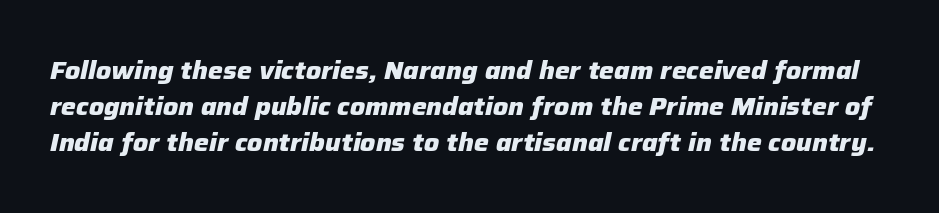
The image shows 25 px bold type, italic (leaning right); set normal line spacing (1.45x), normal letter spacing, not underlined.
